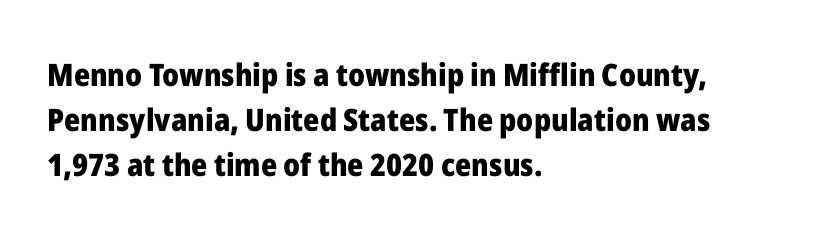
{"serif": "no", "italic": "no", "bold": "yes", "weight": "heavy", "width": "normal", "stroke_contrast": "low", "x_height": "medium", "monospaced": "no", "underline": "no", "align": "left", "line_spacing": "normal", "line_spacing_ratio": 1.45, "letter_spacing": "normal", "letter_spacing_em": 0.0, "glyph_px": 31}
